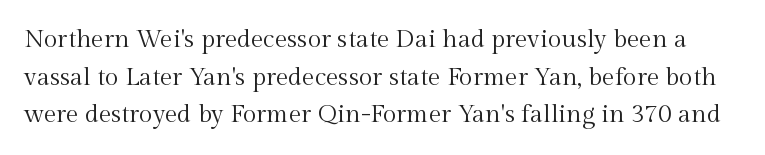
The image shows 25 px text type, upright; set normal line spacing (1.51x), normal letter spacing, not underlined.
